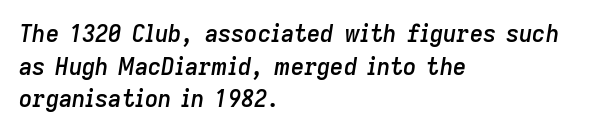
Tracking here is standard; glyphs follow each other at the usual distance. Casual observation: everything's shoved over to the left. Check under the words: just untouched page. Yep, that's italic — everything's leaning.
